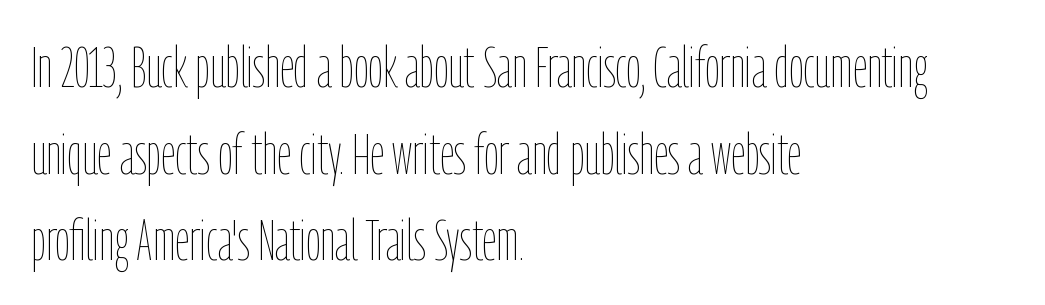
Q: Is the text bold? A: No.
Q: Is the text italic (slanted)? A: No, it is upright.
Q: Is the text underlined? A: No.
Q: How is the paragraph aligned? A: Left-aligned.
Q: Is the spacing between letters normal or unusually wide? A: Normal.
Q: Is the spacing between lines tight, normal or loose? A: Normal.
Q: Width (condensed, normal, or wide)? A: Condensed.
Q: Stroke contrast? A: Low.
Q: x-height? A: Medium.
Q: Monospaced? A: No.
